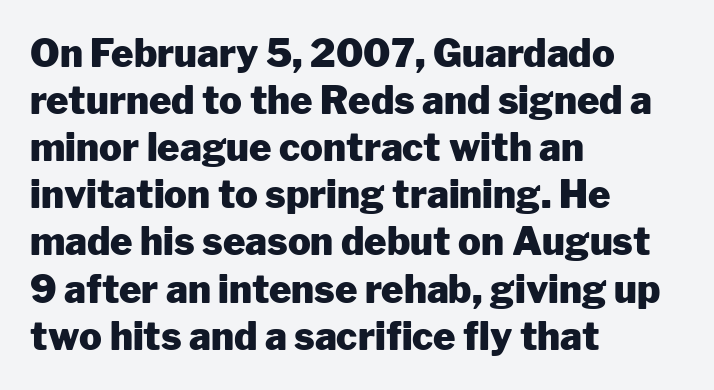
{"serif": "no", "italic": "no", "bold": "yes", "weight": "heavy", "width": "normal", "stroke_contrast": "low", "x_height": "medium", "monospaced": "no", "underline": "no", "align": "left", "line_spacing_ratio": 1.24, "letter_spacing": "normal", "letter_spacing_em": 0.0, "glyph_px": 38}
